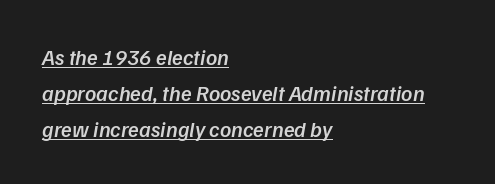
Notice how the passage keeps a crisp vertical edge on the left only. The face used here appears with an underline applied. The rendering keeps characters at their native spacing. Is the type bold? Partly — it's a semibold, heavier than regular but not fully bold. In terms of leading, this rendering sits right in the middle.
